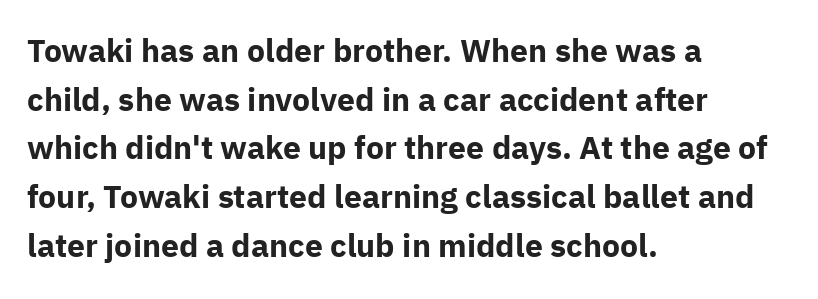
{"serif": "no", "italic": "no", "bold": "yes", "weight": "bold", "width": "normal", "stroke_contrast": "low", "x_height": "medium", "monospaced": "no", "underline": "no", "align": "left", "line_spacing": "normal", "line_spacing_ratio": 1.52, "letter_spacing": "normal", "letter_spacing_em": 0.0, "glyph_px": 32}
